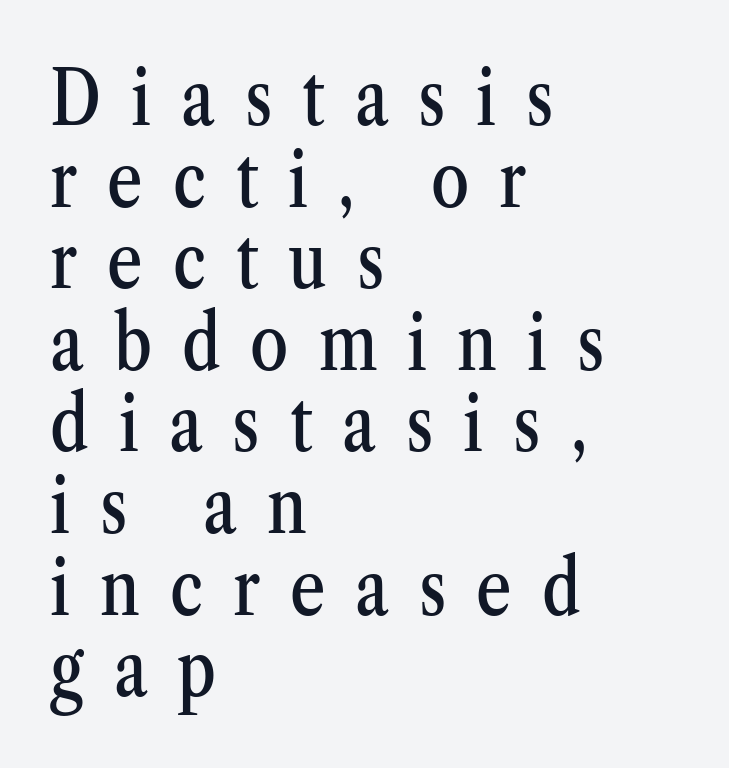
Does the copy run flush right? No — it runs flush left. Observe the wide spacing: letters keep a clear distance from each other. You could not count columns in this text — the font is proportionally spaced. Check under the words: just untouched page. These lines were composed using upright roman letters.
